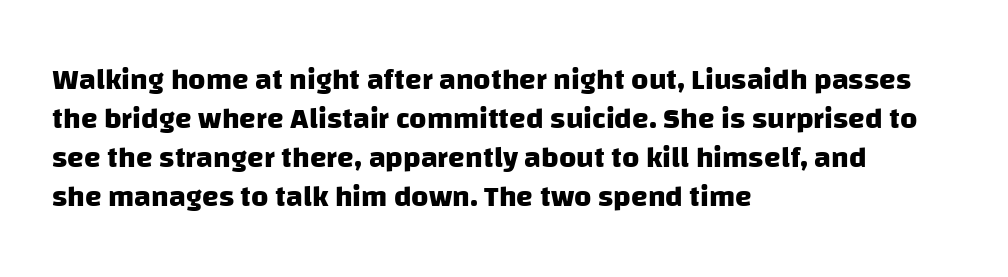
Q: Is the text bold? A: Yes.
Q: Is the typeface a serif or a sans-serif typeface? A: Sans-serif.
Q: Is the text underlined? A: No.
Q: How is the paragraph aligned? A: Left-aligned.
Q: Is the spacing between letters normal or unusually wide? A: Normal.
Q: Is the spacing between lines tight, normal or loose? A: Normal.
Q: Width (condensed, normal, or wide)? A: Normal.
Q: Stroke contrast? A: Low.
Q: x-height? A: Large.
Q: Monospaced? A: No.
